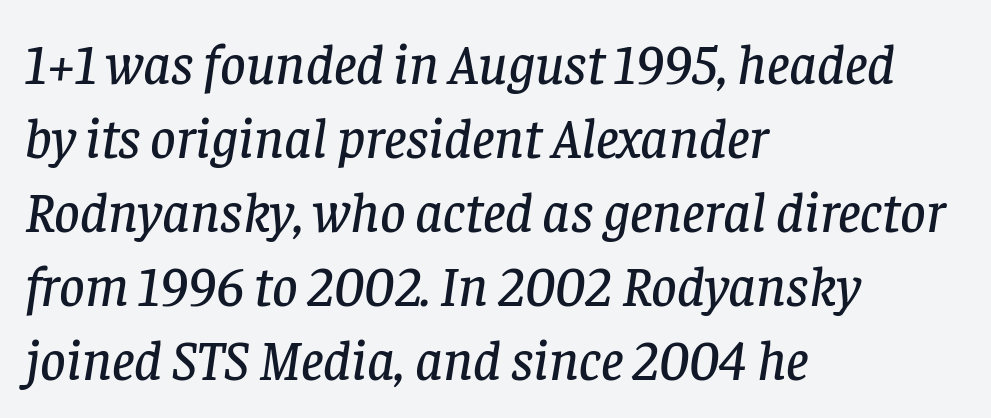
{"serif": "yes", "italic": "yes", "lean": "right", "slant_degrees": 8, "width": "normal", "stroke_contrast": "low", "x_height": "large", "monospaced": "no", "underline": "no", "align": "left", "line_spacing": "normal", "line_spacing_ratio": 1.32, "letter_spacing": "normal", "letter_spacing_em": 0.0, "glyph_px": 56}
